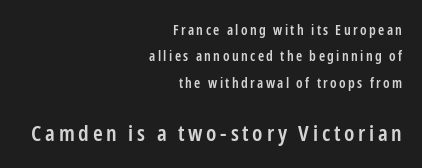
The image shows 22 px text type, upright; set right-aligned, line spacing 1.88x, not underlined; the second (bottom) block is 1.57x larger.
